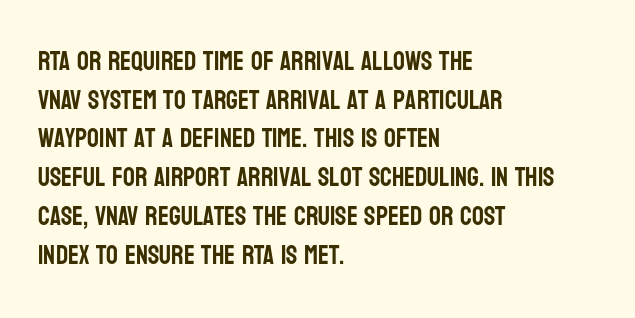
{"italic": "no", "underline": "no", "align": "left", "line_spacing": "normal", "line_spacing_ratio": 1.49, "letter_spacing": "normal", "letter_spacing_em": 0.0, "glyph_px": 26}
